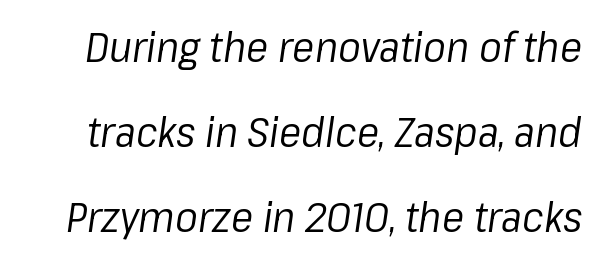
{"italic": "yes", "lean": "right", "slant_degrees": 8, "bold": "no", "weight": "regular", "width": "normal", "stroke_contrast": "low", "x_height": "medium", "monospaced": "no", "underline": "no", "line_spacing": "loose", "line_spacing_ratio": 2.02, "letter_spacing": "normal", "letter_spacing_em": 0.0, "glyph_px": 42}
